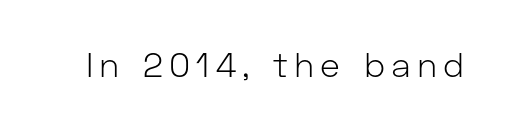
Q: Is the text bold? A: No.
Q: Is the text italic (slanted)? A: No, it is upright.
Q: Is the typeface a serif or a sans-serif typeface? A: Sans-serif.
Q: Is the text underlined? A: No.
Q: Width (condensed, normal, or wide)? A: Normal.
Q: Stroke contrast? A: Low.
Q: x-height? A: Medium.
Q: Monospaced? A: No.
